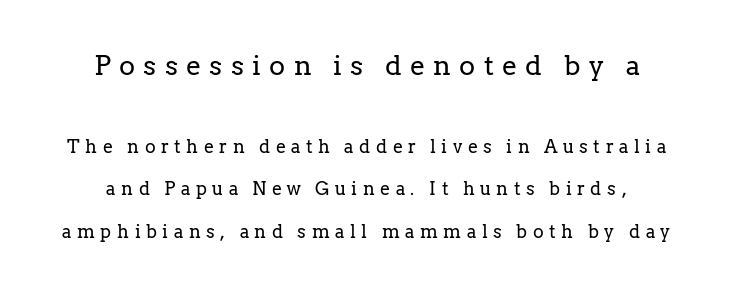
The image shows 27 px text type, upright; set loose line spacing (2.35x), unusually wide letter spacing (+0.31 em), not underlined; the first (top) block is 1.5x larger.
